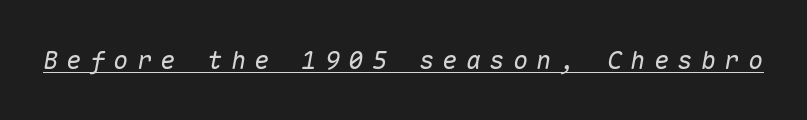
The rendering applies a slant to the glyphs. Somebody hit Ctrl+U on this one — the words are underlined. A typesetter would call this heavily tracked-out type.
